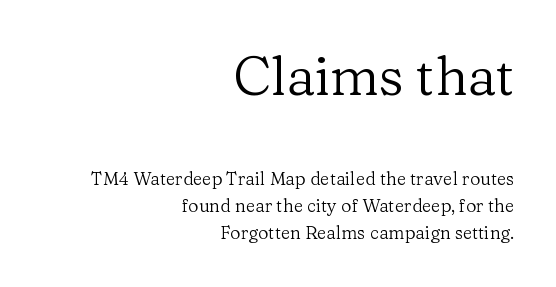
Q: Is the text bold? A: No.
Q: Is the text italic (slanted)? A: No, it is upright.
Q: Is the typeface a serif or a sans-serif typeface? A: Serif.
Q: Is the text underlined? A: No.
Q: How is the paragraph aligned? A: Right-aligned.
Q: Is the spacing between letters normal or unusually wide? A: Normal.
Q: Is the spacing between lines tight, normal or loose? A: Normal.
Q: Which block of text is set in a larger size, the first (top) or the second (bottom)? A: The first (top) one.
Q: Width (condensed, normal, or wide)? A: Normal.
Q: Stroke contrast? A: Low.
Q: x-height? A: Medium.
Q: Monospaced? A: No.
